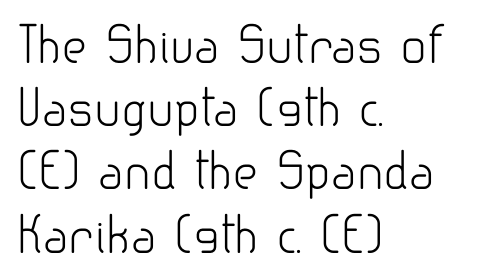
The image shows 49 px light sans-serif type, upright; set left-aligned, normal line spacing (1.29x), normal letter spacing, not underlined; low stroke contrast and a small x-height.
